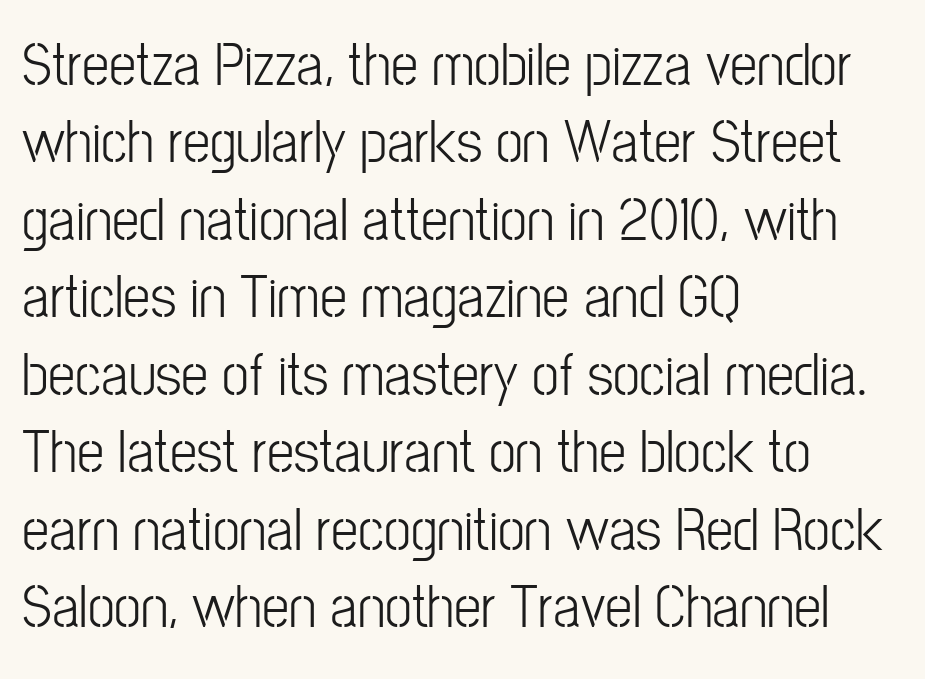
The image shows 61 px condensed sans-serif type, upright; set left-aligned, normal line spacing (1.27x), normal letter spacing, not underlined; low stroke contrast and a medium x-height.
